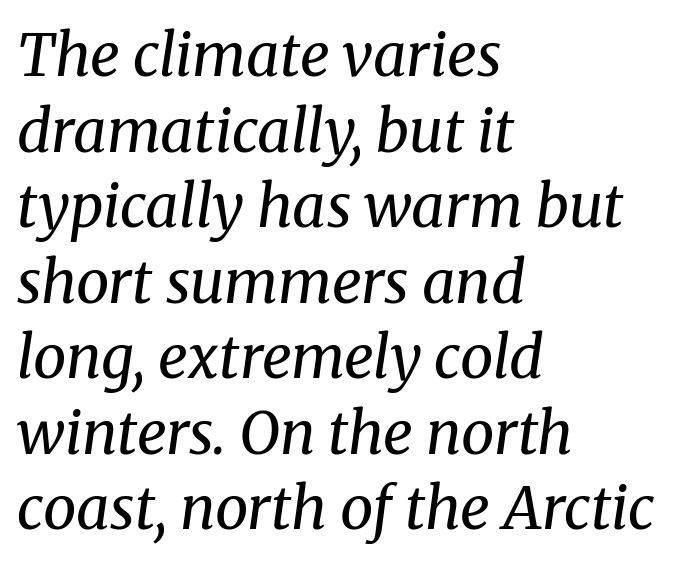
Quick note: italic. This rendering leaves character spacing at its baseline value. The lines sit at an ordinary, default distance from one another. Note the varied advance widths — an 'i' is clearly narrower than an 'm'. No letter is thick-stroked: the sample isn't bold. Caption: multi-line text, flush left, ragged right.
